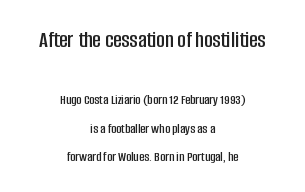
Q: Is the text italic (slanted)? A: No, it is upright.
Q: Is the text underlined? A: No.
Q: How is the paragraph aligned? A: Centered.
Q: Is the spacing between letters normal or unusually wide? A: Normal.
Q: Is the spacing between lines tight, normal or loose? A: Loose.
Q: Which block of text is set in a larger size, the first (top) or the second (bottom)? A: The first (top) one.
